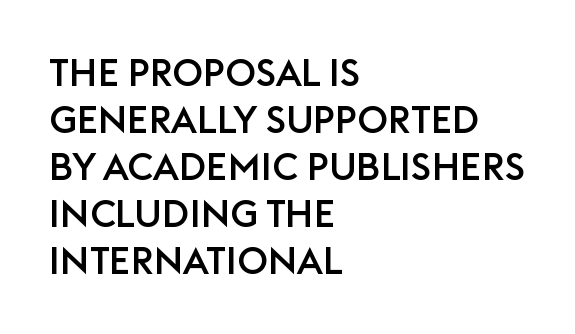
Between one letter and the next there's only the usual sliver of space. Vertical strokes here are truly vertical. If you drew a ruler down the left edge, every line would touch it. The baseline area is clear.
